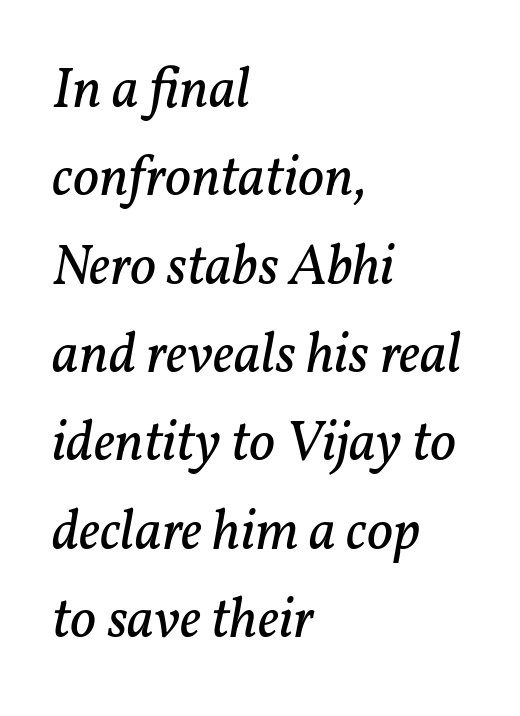
The image shows 57 px regular-weight serif type, italic (leaning right); set left-aligned, normal line spacing (1.55x), normal letter spacing, not underlined; low stroke contrast and a medium x-height.
